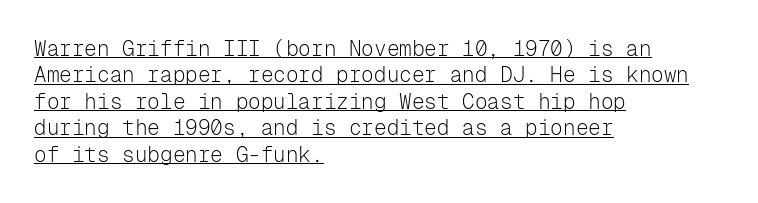
The image shows 21 px text type, upright; set left-aligned, normal line spacing (1.26x), normal letter spacing, underlined.
